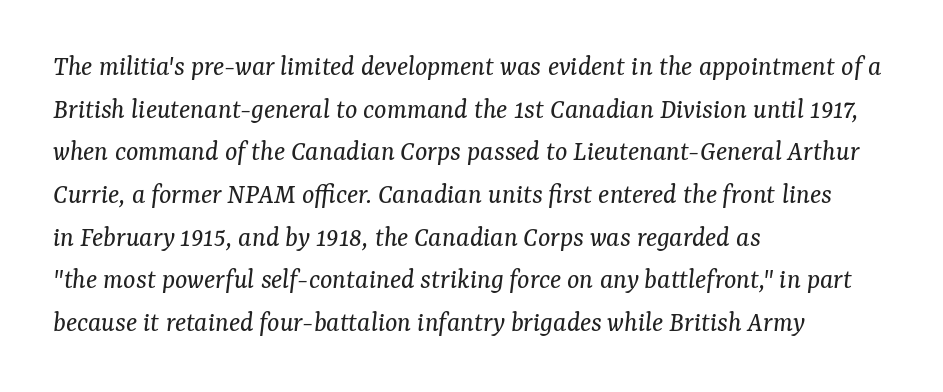
Inter-character spacing is left at the font's built-in metrics. These lines stack with their left ends in a neat column. A normal amount of white space separates one row of letters from the next. The characters display serif detailing at their extremities. A typesetter would mark this as italic. Here the designer chose a conventional face with non-uniform glyph widths.
